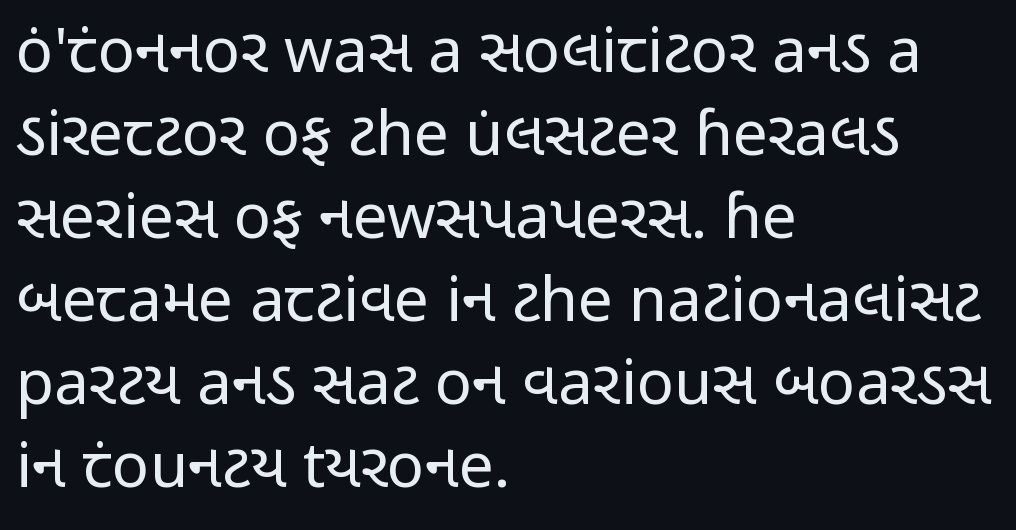
Q: Is the text bold? A: No.
Q: Is the text italic (slanted)? A: No, it is upright.
Q: Is the typeface a serif or a sans-serif typeface? A: Sans-serif.
Q: Is the text underlined? A: No.
Q: How is the paragraph aligned? A: Left-aligned.
Q: Is the spacing between letters normal or unusually wide? A: Normal.
Q: Is the spacing between lines tight, normal or loose? A: Normal.
Q: Width (condensed, normal, or wide)? A: Condensed.
Q: Stroke contrast? A: Low.
Q: x-height? A: Medium.
Q: Monospaced? A: No.
